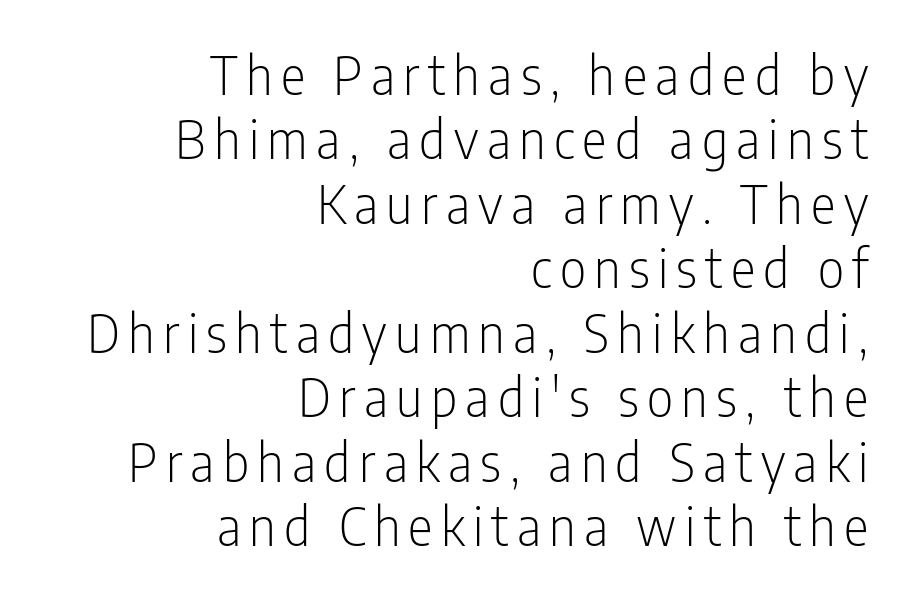
{"serif": "no", "italic": "no", "bold": "no", "weight": "light", "width": "condensed", "stroke_contrast": "low", "x_height": "medium", "monospaced": "no", "underline": "no", "align": "right", "line_spacing_ratio": 1.24, "glyph_px": 52}
